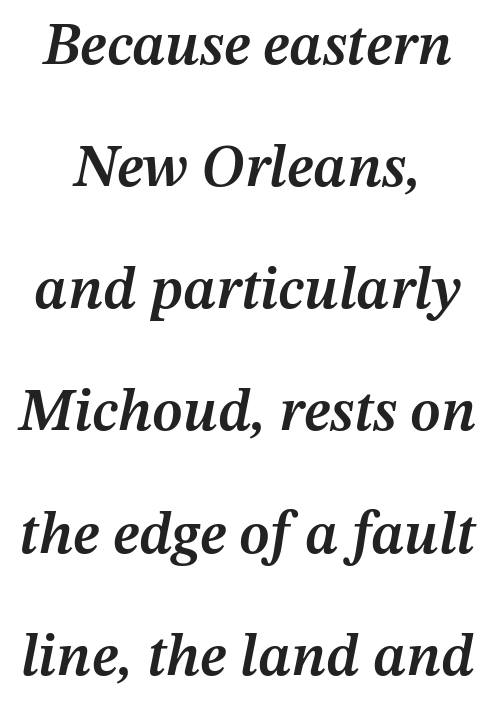
{"italic": "yes", "lean": "right", "slant_degrees": 12, "bold": "semi", "weight": "semibold", "width": "normal", "stroke_contrast": "medium", "x_height": "medium", "monospaced": "no", "underline": "no", "align": "center", "line_spacing": "loose", "line_spacing_ratio": 2.07, "letter_spacing": "normal", "letter_spacing_em": 0.0, "glyph_px": 59}
